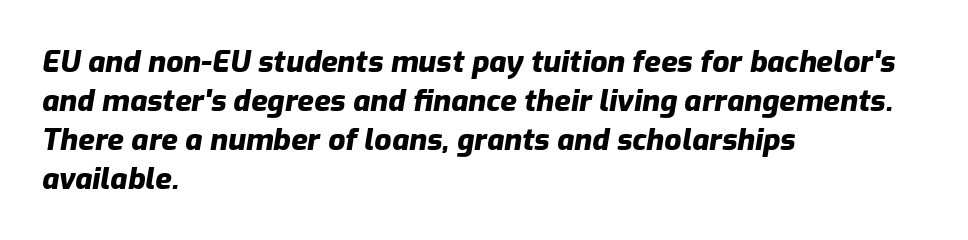
Q: Is the text bold? A: Yes.
Q: Is the text italic (slanted)? A: Yes, it leans right by about 9 degrees.
Q: Is the text underlined? A: No.
Q: How is the paragraph aligned? A: Left-aligned.
Q: Is the spacing between letters normal or unusually wide? A: Normal.
Q: Is the spacing between lines tight, normal or loose? A: Normal.
Q: Width (condensed, normal, or wide)? A: Normal.
Q: Stroke contrast? A: Low.
Q: x-height? A: Medium.
Q: Monospaced? A: No.
